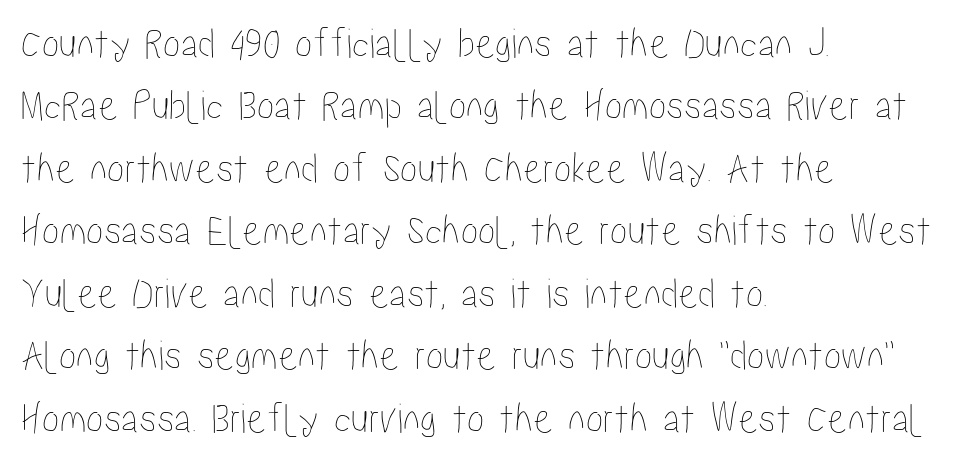
The image shows 44 px condensed type, upright; set left-aligned, normal line spacing (1.42x), normal letter spacing, not underlined; low stroke contrast and a medium x-height.
